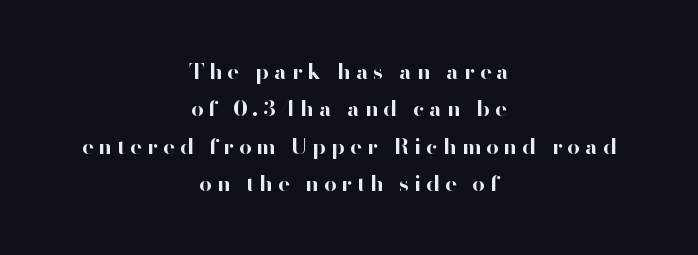
The strip under each line holds only bare page. Pretty heavy lettering here — definitely bold. Look at the tracking — it's clearly loosened, letters drifting apart. Rendered with straight, roman letterforms. Visually the block forms a symmetrical silhouette, jagged on both flanks.
